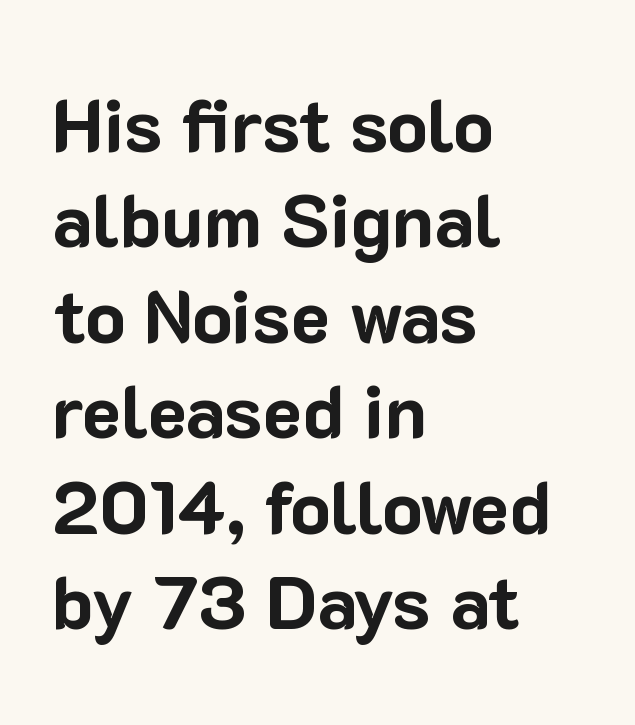
Q: Is the text bold? A: Yes.
Q: Is the text italic (slanted)? A: No, it is upright.
Q: Is the typeface a serif or a sans-serif typeface? A: Sans-serif.
Q: Is the text underlined? A: No.
Q: How is the paragraph aligned? A: Left-aligned.
Q: Is the spacing between letters normal or unusually wide? A: Normal.
Q: Is the spacing between lines tight, normal or loose? A: Normal.
Q: Width (condensed, normal, or wide)? A: Normal.
Q: Stroke contrast? A: Low.
Q: x-height? A: Medium.
Q: Monospaced? A: No.
